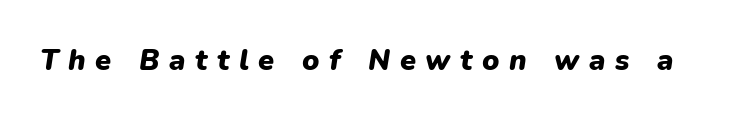
Thick stems and heavy bowls — unmistakably bold. The space directly below the letters is spotless. Here the glyphs are tracked loosely, breaking word shapes into spaced letters. Is this a fixed-width face? No — the glyphs have proportional, varying widths.
